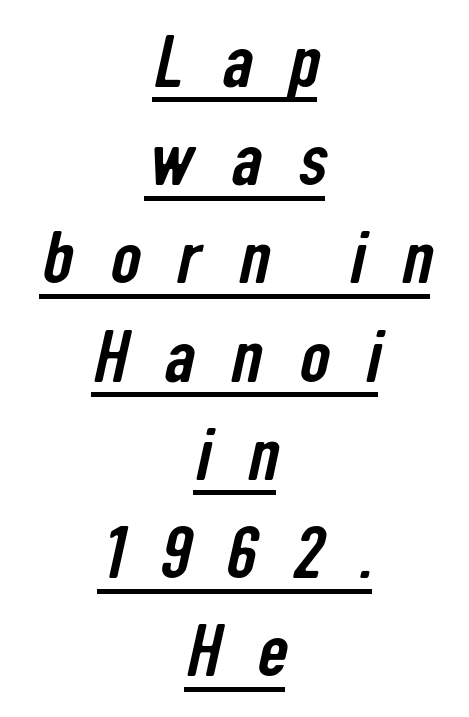
Q: Is the typeface a serif or a sans-serif typeface? A: Sans-serif.
Q: Is the text underlined? A: Yes.
Q: How is the paragraph aligned? A: Centered.
Q: Is the spacing between letters normal or unusually wide? A: Unusually wide.
Q: Is the spacing between lines tight, normal or loose? A: Normal.
Q: Width (condensed, normal, or wide)? A: Condensed.
Q: Stroke contrast? A: Low.
Q: x-height? A: Medium.
Q: Monospaced? A: No.
